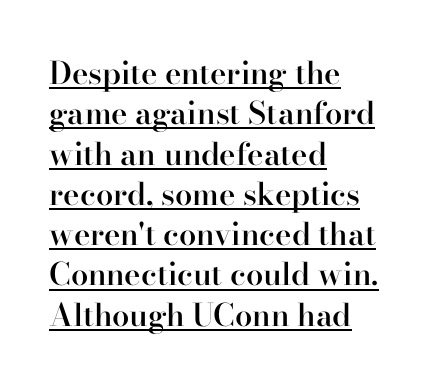
How heavy is the stroke? Medium-heavy — a semibold, shy of bold. Decoration check: the copy is underlined. A classic flush-left, rag-right setting is used for this passage. The letterforms sit shoulder to shoulder at normal distance.
